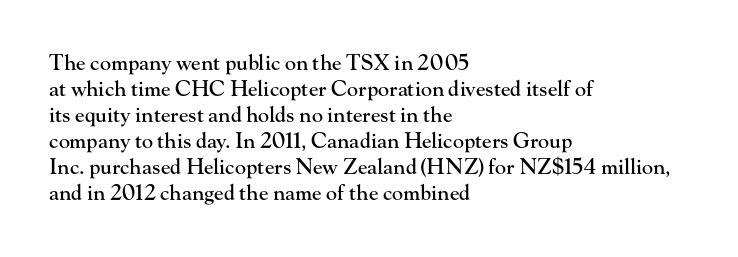
Q: Is the text italic (slanted)? A: No, it is upright.
Q: Is the text underlined? A: No.
Q: How is the paragraph aligned? A: Left-aligned.
Q: Is the spacing between letters normal or unusually wide? A: Normal.
